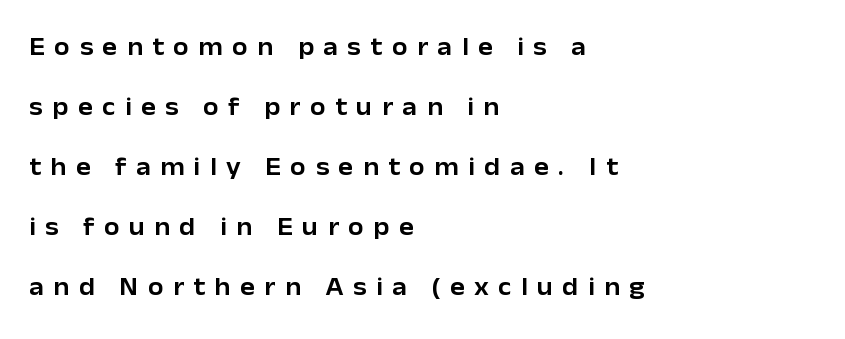
The image shows 25 px text type, upright; set left-aligned, loose line spacing (2.4x), unusually wide letter spacing (+0.38 em), not underlined.
